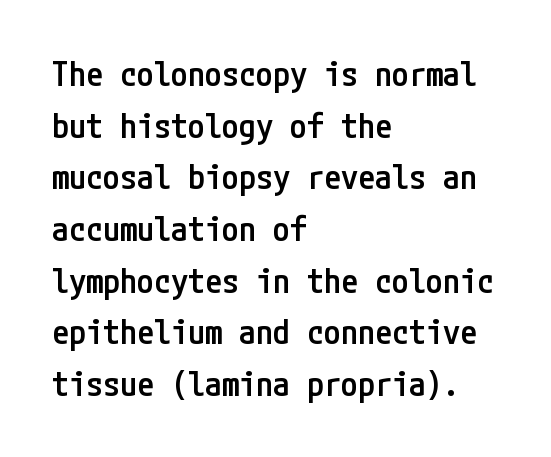
The image shows 34 px semibold, condensed sans-serif type, upright; set left-aligned, normal line spacing (1.52x), normal letter spacing, not underlined; low stroke contrast and a medium x-height.
